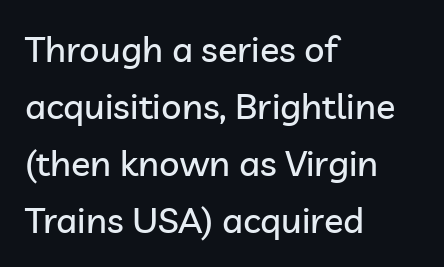
The image shows 36 px sans-serif type, upright; set left-aligned, normal line spacing (1.58x), normal letter spacing, not underlined; low stroke contrast and a medium x-height.
